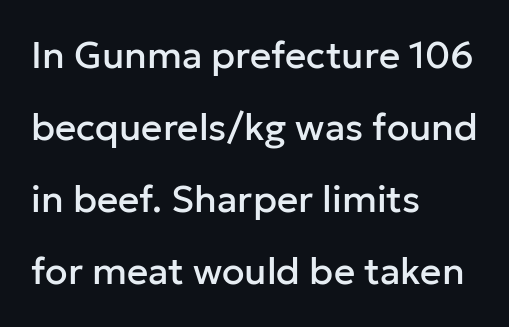
Q: Is the text italic (slanted)? A: No, it is upright.
Q: Is the typeface a serif or a sans-serif typeface? A: Sans-serif.
Q: Is the text underlined? A: No.
Q: How is the paragraph aligned? A: Left-aligned.
Q: Is the spacing between letters normal or unusually wide? A: Normal.
Q: Is the spacing between lines tight, normal or loose? A: Loose.
Q: Width (condensed, normal, or wide)? A: Normal.
Q: Stroke contrast? A: Low.
Q: x-height? A: Medium.
Q: Monospaced? A: No.
